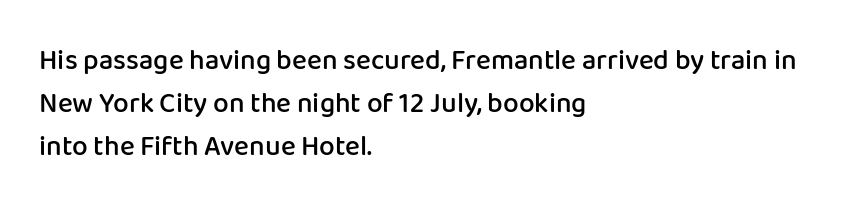
{"serif": "no", "italic": "no", "bold": "semi", "weight": "semibold", "width": "normal", "stroke_contrast": "low", "x_height": "medium", "monospaced": "no", "underline": "no", "align": "left", "line_spacing": "normal", "line_spacing_ratio": 1.53, "letter_spacing": "normal", "letter_spacing_em": 0.0, "glyph_px": 28}
